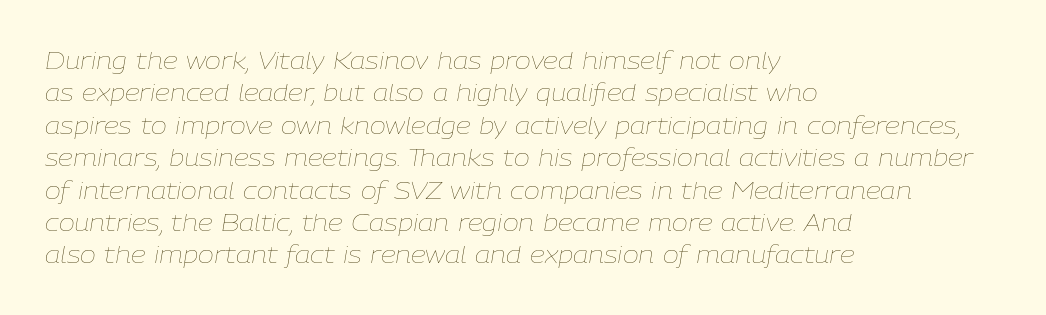
Q: Is the text bold? A: No.
Q: Is the text italic (slanted)? A: Yes, it leans right by about 9 degrees.
Q: Is the text underlined? A: No.
Q: How is the paragraph aligned? A: Left-aligned.
Q: Is the spacing between letters normal or unusually wide? A: Normal.
Q: Is the spacing between lines tight, normal or loose? A: Normal.
